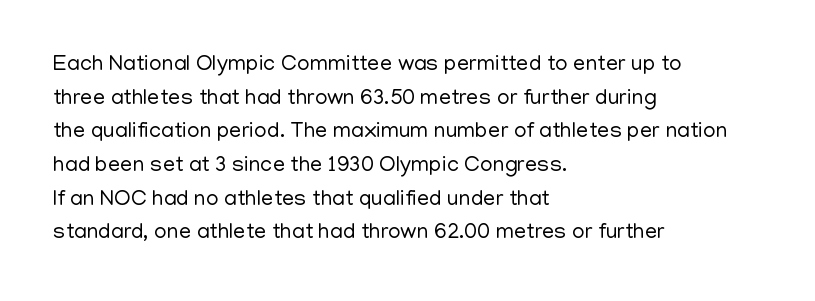
Unbolded letterforms with no extra heft. The letterforms sit shoulder to shoulder at normal distance. Line spacing here is normal. Glance below the letters and you will spot only blank space. Visually the block forms a straight wall on the left and a jagged coastline on the right.
